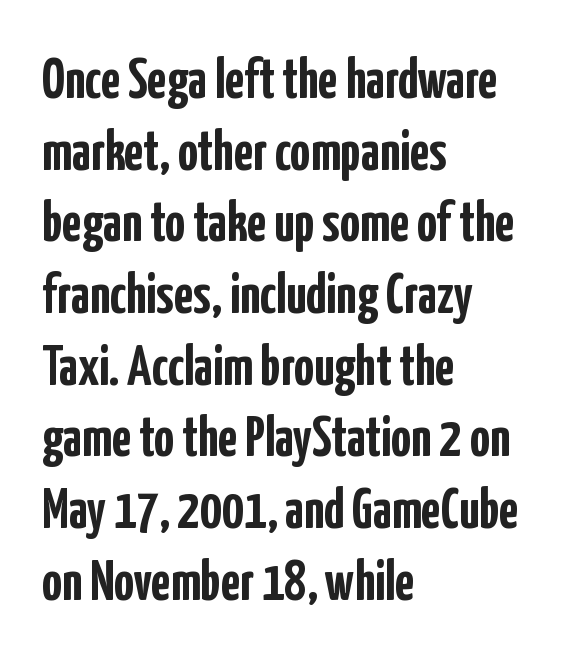
Varying glyph widths throughout — classic text-font behaviour. The sample has been set heavy, in full bold. Ascenders rise straight up at ninety degrees. A sans-serif font was chosen for this passage. The passage shown stacks its lines at a standard gap.
